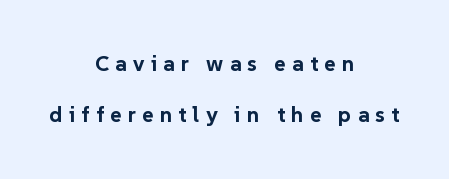
The image shows 22 px bold type, upright; set centered, loose line spacing (2.32x), unusually wide letter spacing (+0.28 em), not underlined.
